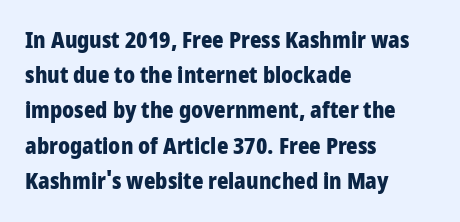
Q: Is the text bold? A: Yes.
Q: Is the text italic (slanted)? A: No, it is upright.
Q: Is the text underlined? A: No.
Q: How is the paragraph aligned? A: Left-aligned.
Q: Is the spacing between letters normal or unusually wide? A: Normal.
Q: Is the spacing between lines tight, normal or loose? A: Normal.
